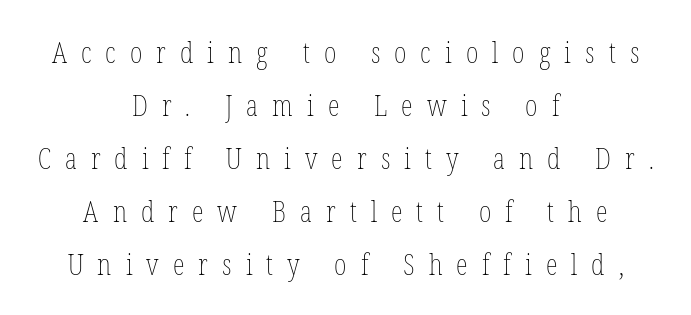
The image shows 30 px thin, condensed type, upright; set centered, line spacing 1.77x, unusually wide letter spacing (+0.47 em), not underlined; low stroke contrast and a medium x-height.
